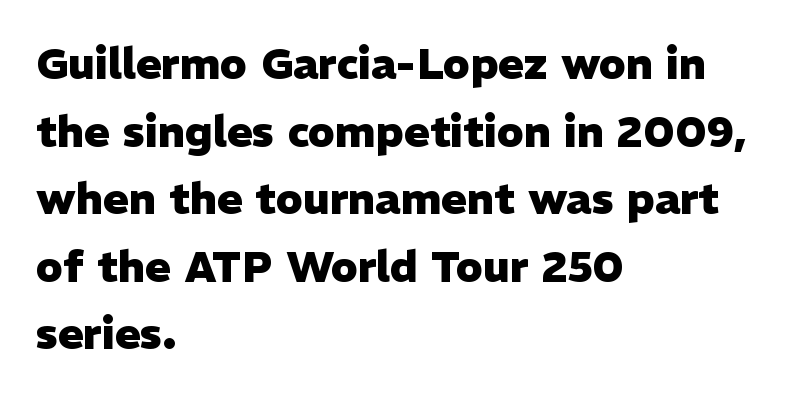
The image shows 43 px heavy sans-serif type, upright; set left-aligned, normal line spacing (1.57x), normal letter spacing, not underlined; low stroke contrast and a medium x-height.
